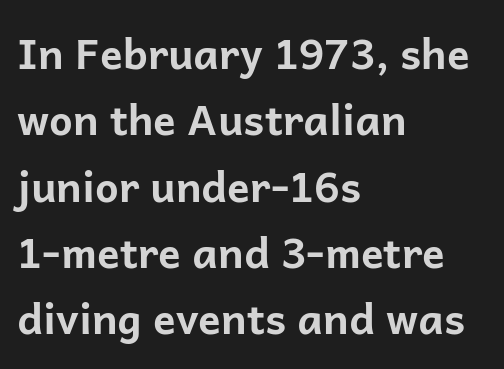
{"serif": "no", "italic": "no", "bold": "yes", "weight": "bold", "width": "normal", "stroke_contrast": "low", "x_height": "medium", "monospaced": "no", "underline": "no", "align": "left", "line_spacing": "normal", "line_spacing_ratio": 1.58, "letter_spacing": "normal", "letter_spacing_em": 0.0, "glyph_px": 42}
